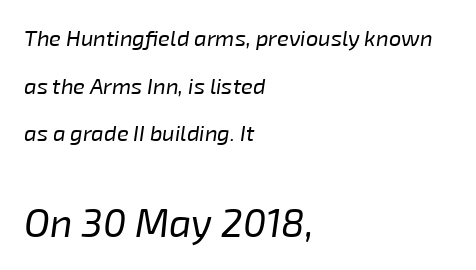
Think of a printed novel: that variable character pitch is what you see here. A typesetter would call this leading open, well beyond the default. Vertical stems look standard width or narrower in stroke. Has an underline been added? It has not. You get the small type first, then a jump to larger type. This is oblique type, the kind used for emphasis or titles.
